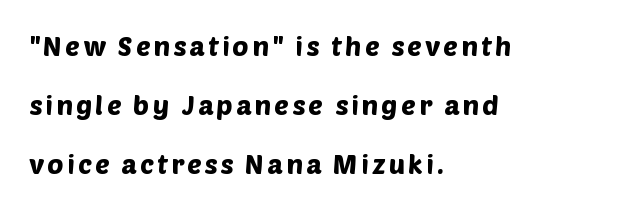
The baseline area is clear. In CSS terms this would be text-align: left. Reading down the column, the eye jumps a long way to each next line.
